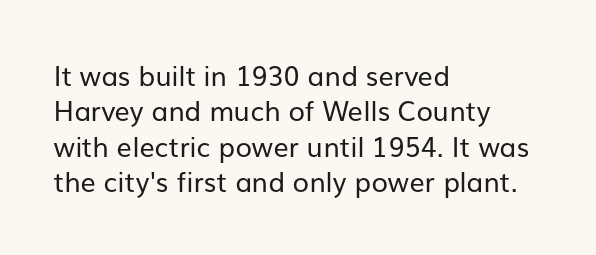
{"italic": "no", "bold": "no", "underline": "no", "align": "left", "line_spacing": "normal", "line_spacing_ratio": 1.31, "letter_spacing": "normal", "letter_spacing_em": 0.0, "glyph_px": 27}
